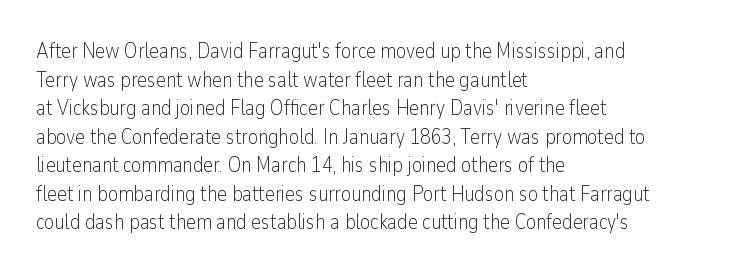
{"italic": "no", "bold": "no", "underline": "no", "align": "left", "line_spacing": "normal", "line_spacing_ratio": 1.36, "letter_spacing": "normal", "letter_spacing_em": 0.0, "glyph_px": 21}
